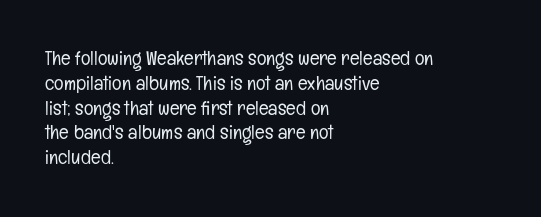
Each stroke keeps to a modest, everyday thickness or less. The type is set solid horizontally, with unmodified tracking. Italic: no, the glyphs are upright roman. In CSS terms this would be text-align: left.
